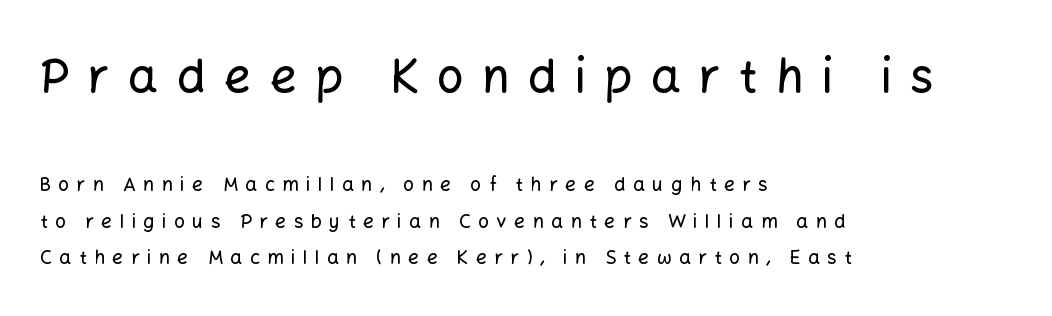
Q: Is the text italic (slanted)? A: No, it is upright.
Q: Is the typeface a serif or a sans-serif typeface? A: Sans-serif.
Q: Is the text underlined? A: No.
Q: How is the paragraph aligned? A: Left-aligned.
Q: Is the spacing between letters normal or unusually wide? A: Unusually wide.
Q: Is the spacing between lines tight, normal or loose? A: Loose.
Q: Which block of text is set in a larger size, the first (top) or the second (bottom)? A: The first (top) one.
Q: Width (condensed, normal, or wide)? A: Normal.
Q: Stroke contrast? A: Low.
Q: x-height? A: Medium.
Q: Monospaced? A: No.
